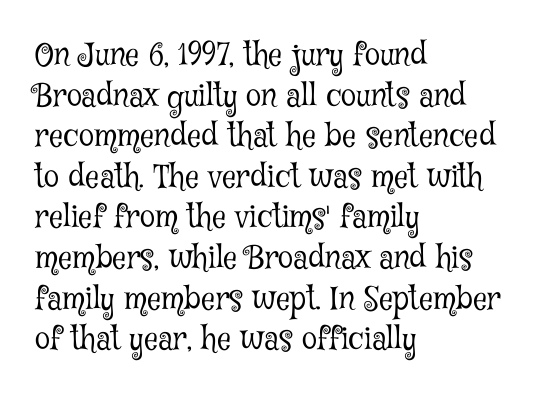
{"serif": "yes", "italic": "no", "bold": "no", "weight": "light", "width": "condensed", "stroke_contrast": "low", "x_height": "medium", "monospaced": "no", "underline": "no", "align": "left", "line_spacing": "normal", "line_spacing_ratio": 1.31, "letter_spacing": "normal", "letter_spacing_em": 0.0, "glyph_px": 31}
